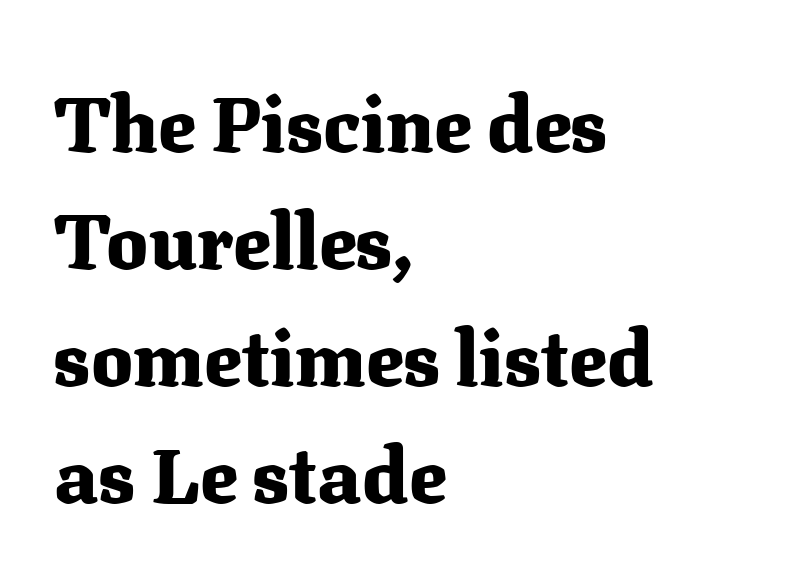
The image shows 78 px heavy serif type, upright; set left-aligned, normal line spacing (1.5x), normal letter spacing, not underlined; medium stroke contrast and a medium x-height.
